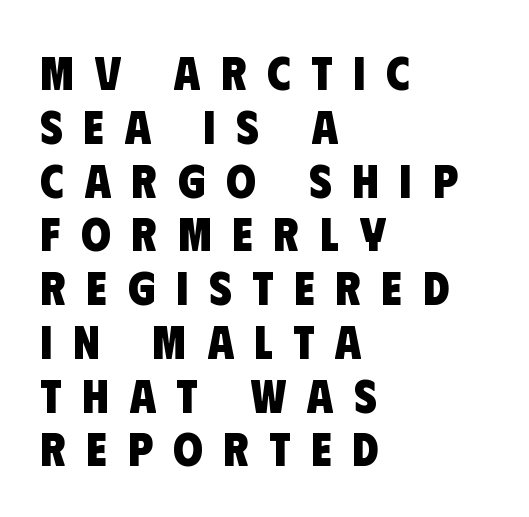
{"serif": "no", "bold": "yes", "weight": "heavy", "width": "condensed", "stroke_contrast": "low", "x_height": "large", "monospaced": "no", "underline": "no", "align": "left", "line_spacing": "tight", "line_spacing_ratio": 1.12, "letter_spacing": "wide", "letter_spacing_em": 0.43, "glyph_px": 48}
